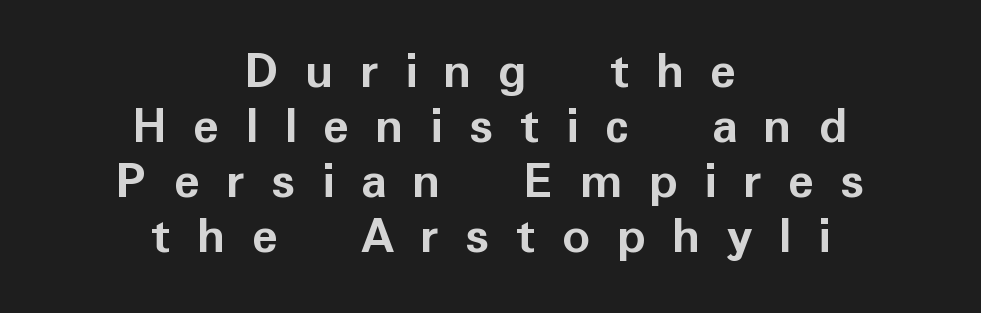
A sans-serif font was chosen for this passage. The area under the type is left untouched. As a designer I'd log this as weight 700, bold. In terms of leading, this rendering errs on the cramped side. The letters advance in unequal steps, a hallmark of proportional type. Each word looks stretched out because of the extra space between its letters.
